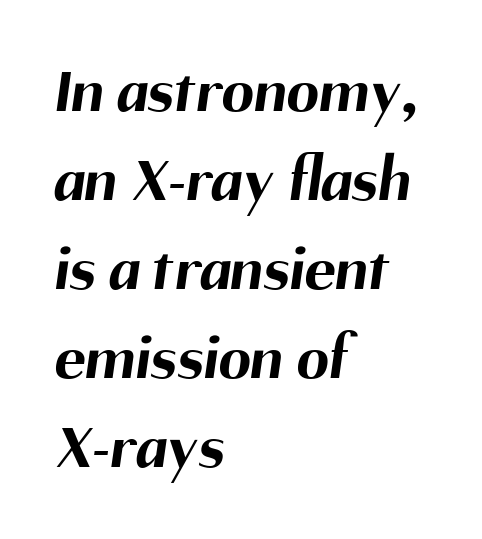
Q: Is the text bold? A: Yes.
Q: Is the typeface a serif or a sans-serif typeface? A: Sans-serif.
Q: Is the text underlined? A: No.
Q: How is the paragraph aligned? A: Left-aligned.
Q: Is the spacing between letters normal or unusually wide? A: Normal.
Q: Is the spacing between lines tight, normal or loose? A: Normal.
Q: Width (condensed, normal, or wide)? A: Normal.
Q: Stroke contrast? A: Medium.
Q: x-height? A: Medium.
Q: Monospaced? A: No.
